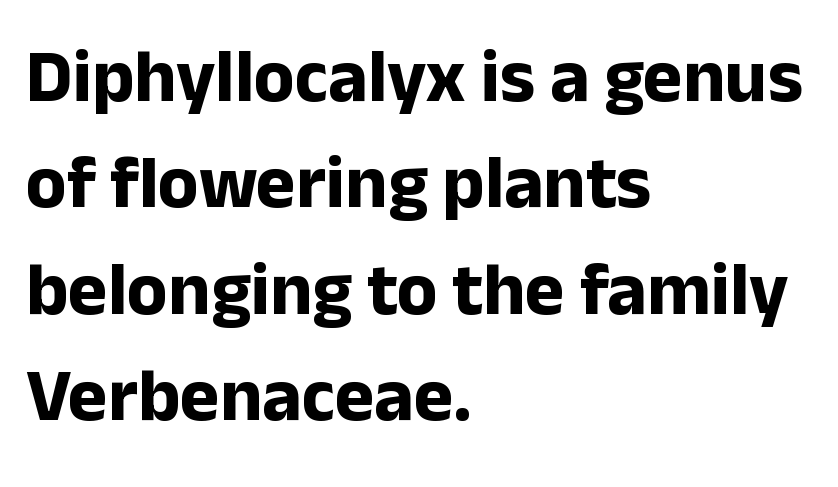
{"serif": "no", "italic": "no", "bold": "yes", "weight": "bold", "width": "normal", "stroke_contrast": "low", "x_height": "medium", "monospaced": "no", "underline": "no", "align": "left", "line_spacing": "normal", "line_spacing_ratio": 1.42, "letter_spacing": "normal", "letter_spacing_em": 0.0, "glyph_px": 75}
